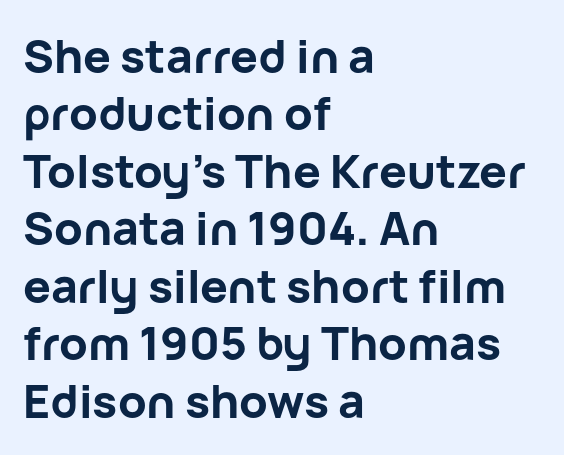
Q: Is the text bold? A: Yes.
Q: Is the text italic (slanted)? A: No, it is upright.
Q: Is the typeface a serif or a sans-serif typeface? A: Sans-serif.
Q: Is the text underlined? A: No.
Q: How is the paragraph aligned? A: Left-aligned.
Q: Is the spacing between letters normal or unusually wide? A: Normal.
Q: Is the spacing between lines tight, normal or loose? A: Normal.
Q: Width (condensed, normal, or wide)? A: Normal.
Q: Stroke contrast? A: Low.
Q: x-height? A: Medium.
Q: Monospaced? A: No.
